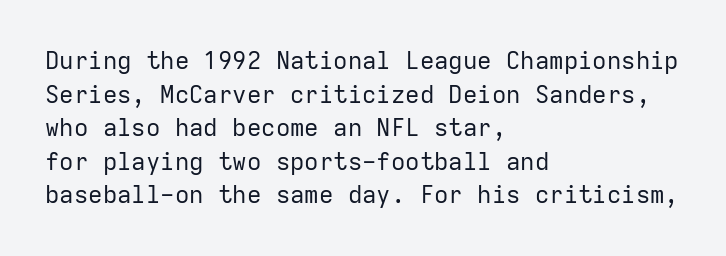
{"italic": "no", "bold": "no", "underline": "no", "align": "left", "line_spacing": "normal", "line_spacing_ratio": 1.4, "letter_spacing": "normal", "letter_spacing_em": 0.0, "glyph_px": 24}
